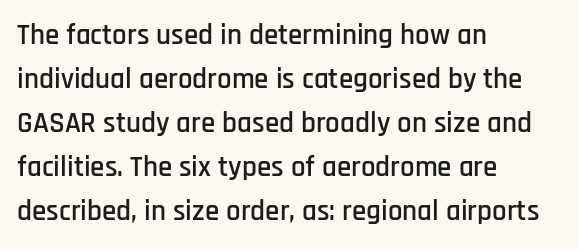
Each row of text sits above clean, open space. Here the glyphs are tracked normally, forming tight word shapes. Looks like regular typesetting: each glyph gets only the width it needs. These lines stack with their left ends in a neat column. This is sans-serif lettering, the kind often seen on screens and signage. This is roman type, the default non-slanted kind.
